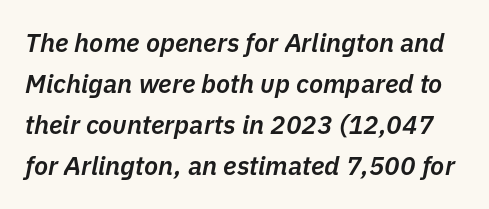
The image shows 26 px text type, italic (leaning right); set normal line spacing (1.58x), normal letter spacing, not underlined.
